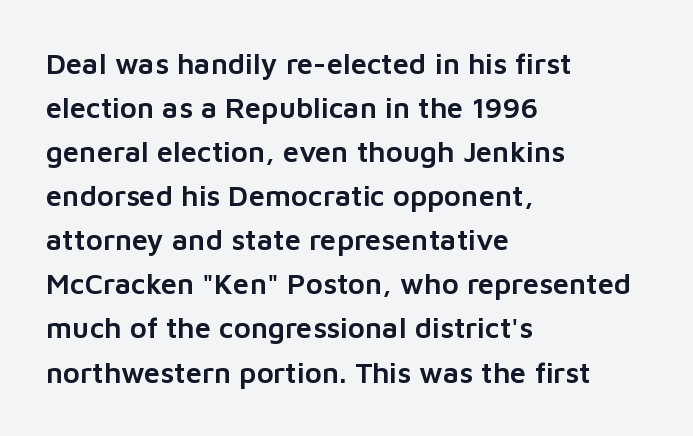
The image shows 29 px sans-serif type, upright; set left-aligned, normal line spacing (1.52x), normal letter spacing, not underlined; low stroke contrast and a medium x-height.
